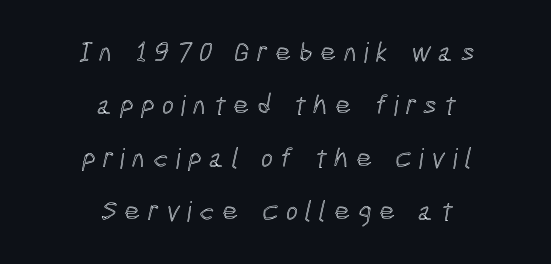
Q: Is the text underlined? A: No.
Q: How is the paragraph aligned? A: Centered.
Q: Is the spacing between letters normal or unusually wide? A: Unusually wide.
Q: Width (condensed, normal, or wide)? A: Condensed.
Q: x-height? A: Medium.
Q: Monospaced? A: No.
